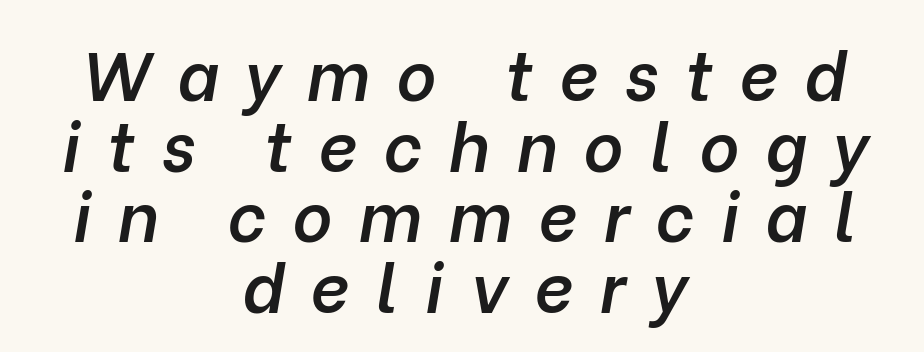
Q: Is the text bold? A: Semi-bold.
Q: Is the text italic (slanted)? A: Yes, it leans right by about 10 degrees.
Q: Is the text underlined? A: No.
Q: How is the paragraph aligned? A: Centered.
Q: Is the spacing between letters normal or unusually wide? A: Unusually wide.
Q: Is the spacing between lines tight, normal or loose? A: Tight.
Q: Width (condensed, normal, or wide)? A: Normal.
Q: Stroke contrast? A: Low.
Q: x-height? A: Medium.
Q: Monospaced? A: No.
